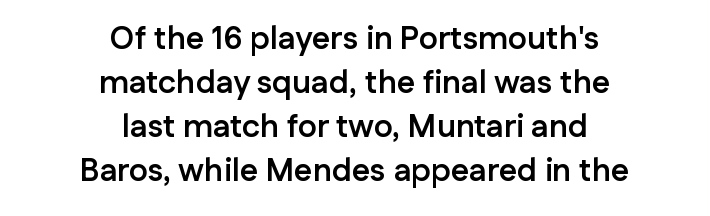
Q: Is the text bold? A: Yes.
Q: Is the text italic (slanted)? A: No, it is upright.
Q: Is the typeface a serif or a sans-serif typeface? A: Sans-serif.
Q: Is the text underlined? A: No.
Q: How is the paragraph aligned? A: Centered.
Q: Is the spacing between letters normal or unusually wide? A: Normal.
Q: Is the spacing between lines tight, normal or loose? A: Normal.
Q: Width (condensed, normal, or wide)? A: Normal.
Q: Stroke contrast? A: Low.
Q: x-height? A: Medium.
Q: Monospaced? A: No.
